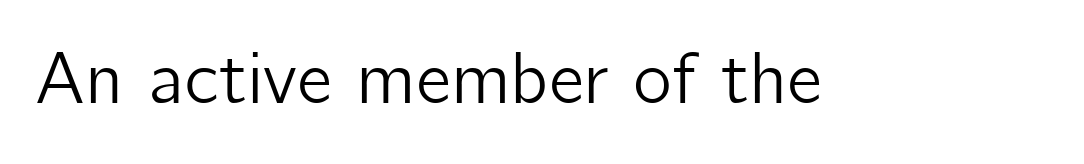
The image shows 74 px sans-serif type, upright; set normal letter spacing, not underlined; low stroke contrast and a medium x-height.
